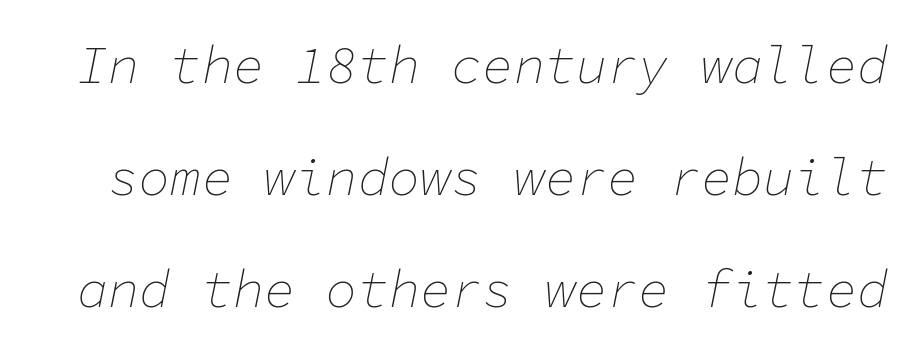
{"italic": "yes", "lean": "right", "slant_degrees": 11, "bold": "no", "weight": "thin", "width": "normal", "stroke_contrast": "low", "x_height": "medium", "monospaced": "yes", "underline": "no", "line_spacing": "loose", "line_spacing_ratio": 2.15, "letter_spacing": "normal", "letter_spacing_em": 0.0, "glyph_px": 52}
